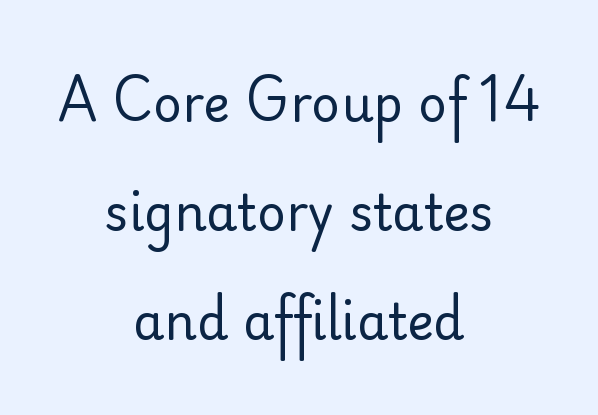
The image shows 50 px regular-weight sans-serif type, upright; set centered, loose line spacing (2.18x), normal letter spacing, not underlined; low stroke contrast and a small x-height.
